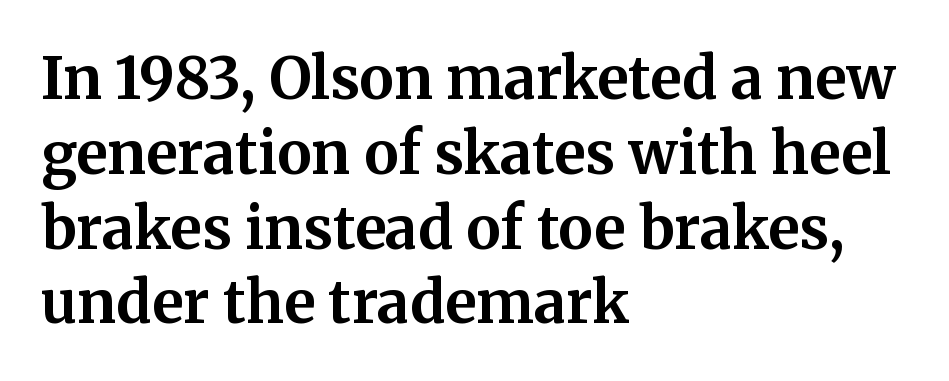
Q: Is the text bold? A: Yes.
Q: Is the text italic (slanted)? A: No, it is upright.
Q: Is the typeface a serif or a sans-serif typeface? A: Serif.
Q: Is the text underlined? A: No.
Q: How is the paragraph aligned? A: Left-aligned.
Q: Is the spacing between letters normal or unusually wide? A: Normal.
Q: Is the spacing between lines tight, normal or loose? A: Normal.
Q: Width (condensed, normal, or wide)? A: Normal.
Q: Stroke contrast? A: Medium.
Q: x-height? A: Medium.
Q: Monospaced? A: No.
